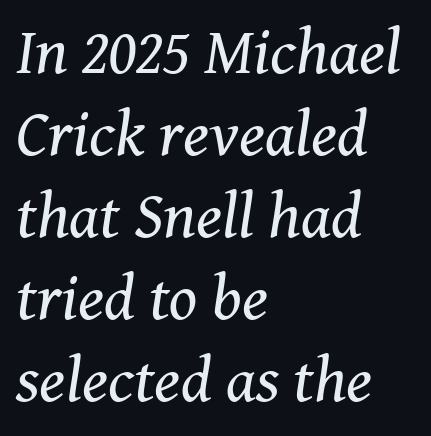
The image shows 65 px regular-weight serif type, italic (leaning right); set left-aligned, normal line spacing (1.26x), normal letter spacing, not underlined; medium stroke contrast and a medium x-height.
